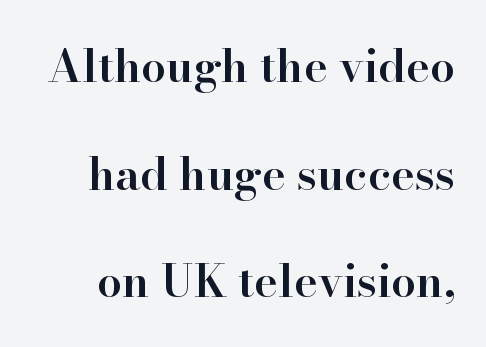
The image shows 45 px semibold serif type, upright; set loose line spacing (2.39x), normal letter spacing, not underlined; high stroke contrast and a small x-height.
